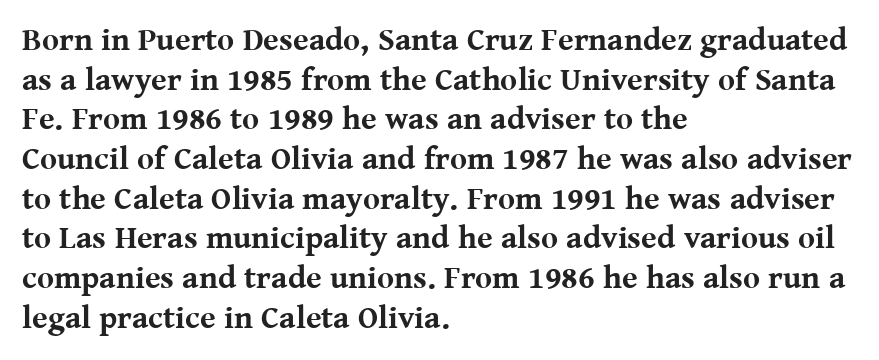
The space beneath each line is pristine and unruled. As a designer I'd log this as weight 700, bold. Honestly, the letter spacing is just normal — you wouldn't notice it. Line starts are locked; line ends wander. What kind of face is this? One with serifs.
